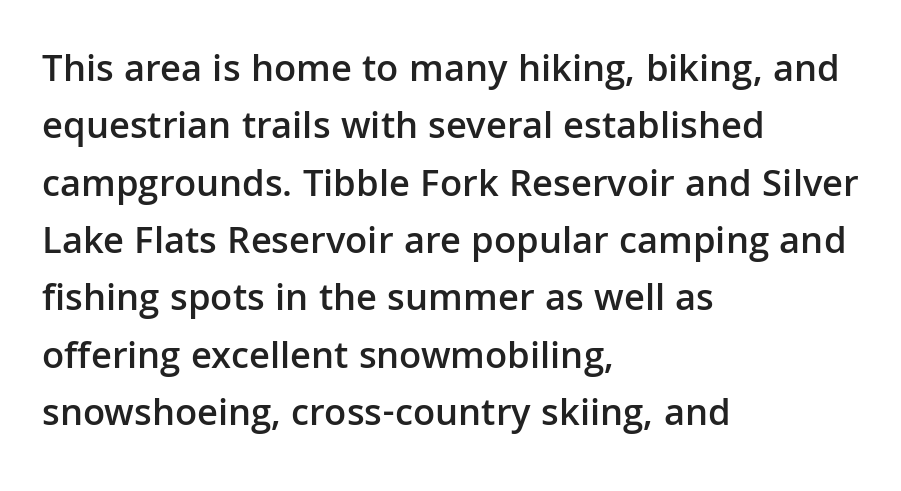
The image shows 39 px semibold sans-serif type, upright; set left-aligned, normal line spacing (1.47x), normal letter spacing, not underlined; low stroke contrast and a medium x-height.
